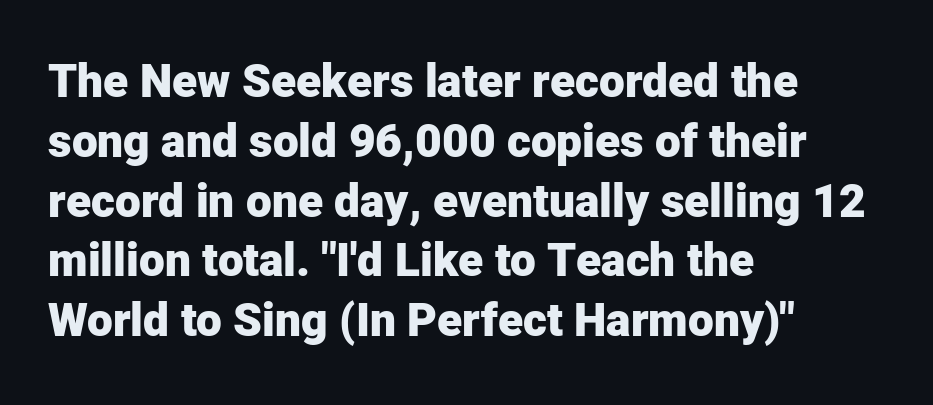
Q: Is the text bold? A: Yes.
Q: Is the text italic (slanted)? A: No, it is upright.
Q: Is the typeface a serif or a sans-serif typeface? A: Sans-serif.
Q: Is the text underlined? A: No.
Q: How is the paragraph aligned? A: Left-aligned.
Q: Is the spacing between letters normal or unusually wide? A: Normal.
Q: Is the spacing between lines tight, normal or loose? A: Normal.
Q: Width (condensed, normal, or wide)? A: Normal.
Q: Stroke contrast? A: Low.
Q: x-height? A: Medium.
Q: Monospaced? A: No.
